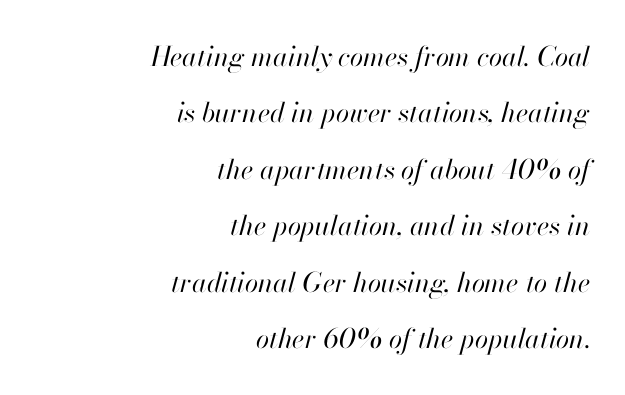
The image shows 27 px text type, italic (leaning right); set right-aligned, loose line spacing (2.09x), normal letter spacing, not underlined.
